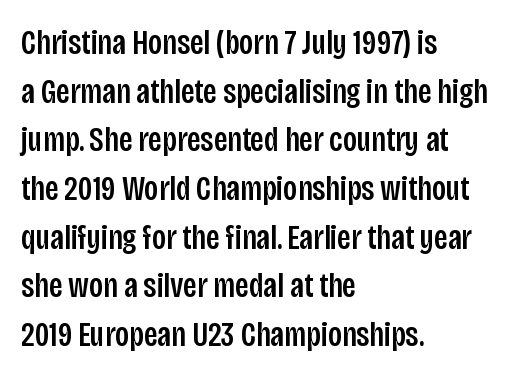
This is the regular roman posture of the typeface. The gaps between neighbouring characters are ordinary and unremarkable. Words float on clear page, feet unadorned. Font category for this specimen: sans-serif.
